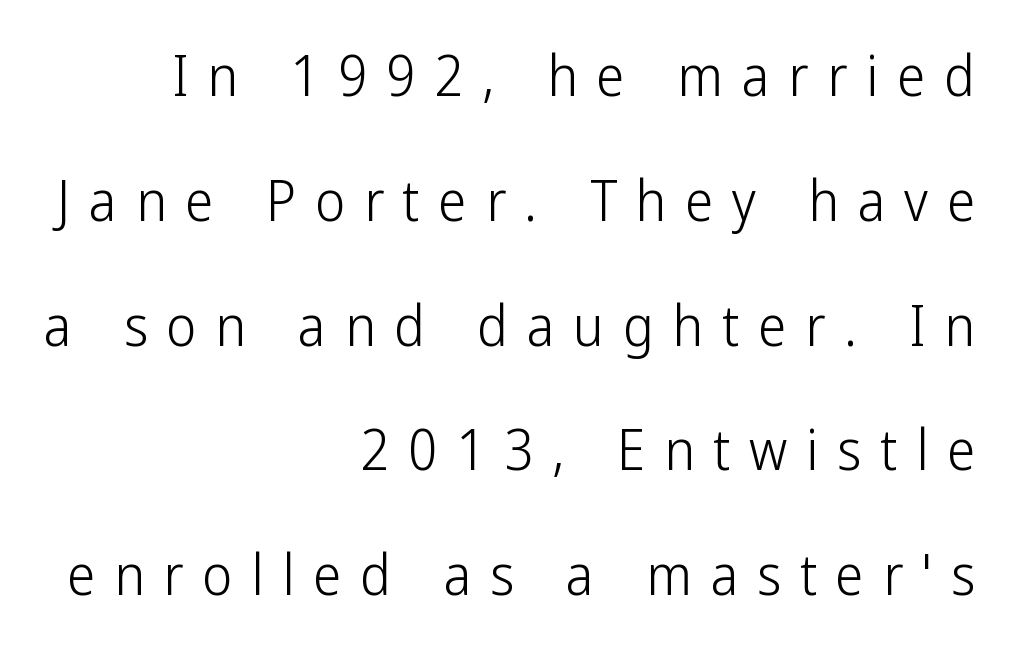
The image shows 57 px light, condensed sans-serif type, upright; set right-aligned, loose line spacing (2.19x), unusually wide letter spacing (+0.33 em), not underlined; low stroke contrast and a medium x-height.
